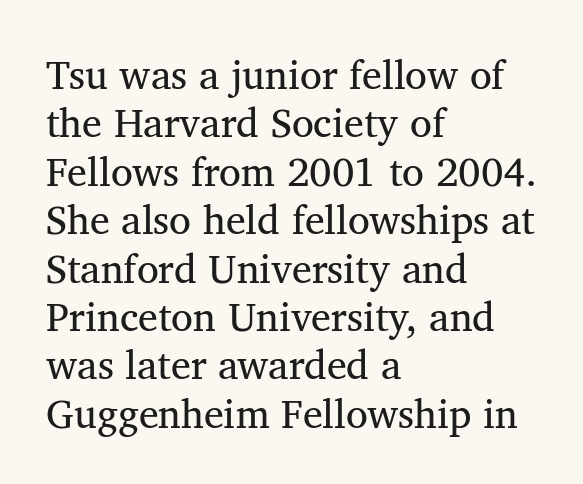
The image shows 40 px regular-weight serif type, upright; set left-aligned, line spacing 1.21x, normal letter spacing, not underlined; medium stroke contrast and a medium x-height.
